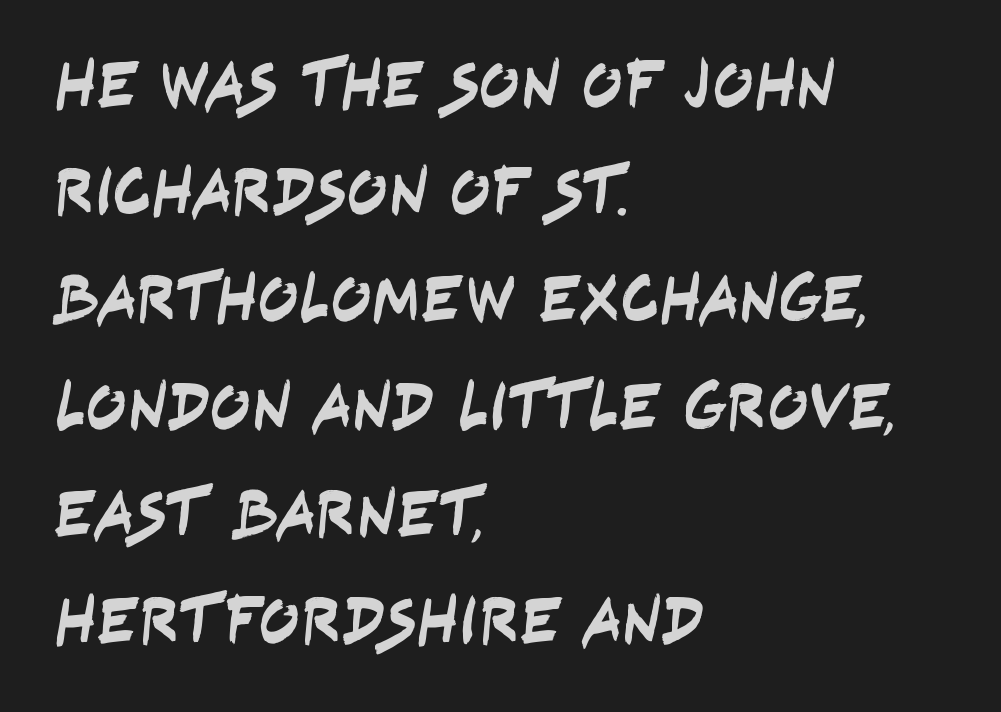
The image shows 67 px condensed sans-serif type; set left-aligned, normal line spacing (1.6x), normal letter spacing, not underlined; low stroke contrast and a large x-height.
